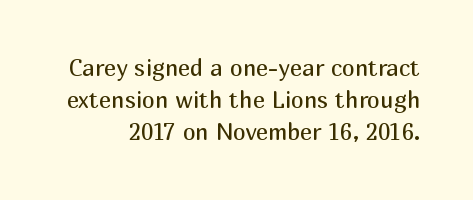
Ascenders rise straight up at ninety degrees. Glyph-to-glyph distance matches everyday printed text. If you measured baseline to baseline, you'd find a middling distance. This is not heavy type; no bold has been used.
